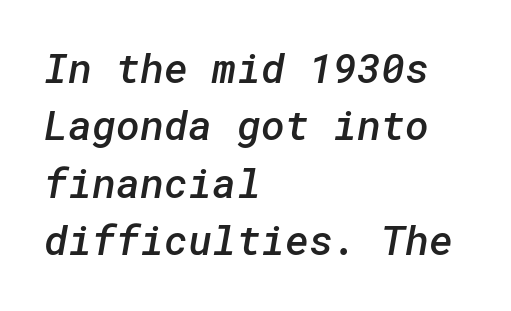
The image shows 41 px semibold sans-serif type; set left-aligned, normal line spacing (1.4x), normal letter spacing, not underlined; low stroke contrast and a medium x-height.
